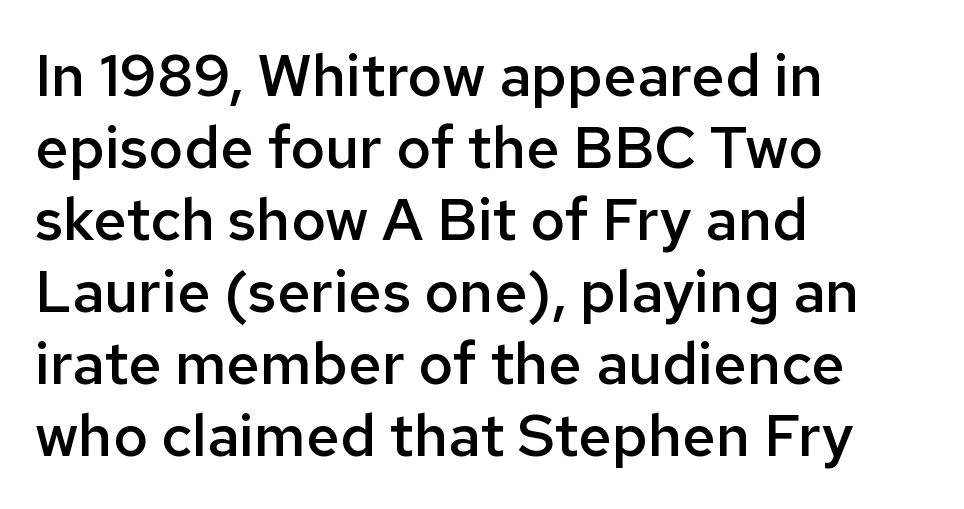
Q: Is the text bold? A: Semi-bold.
Q: Is the text italic (slanted)? A: No, it is upright.
Q: Is the typeface a serif or a sans-serif typeface? A: Sans-serif.
Q: Is the text underlined? A: No.
Q: How is the paragraph aligned? A: Left-aligned.
Q: Is the spacing between letters normal or unusually wide? A: Normal.
Q: Width (condensed, normal, or wide)? A: Normal.
Q: Stroke contrast? A: Low.
Q: x-height? A: Medium.
Q: Monospaced? A: No.
